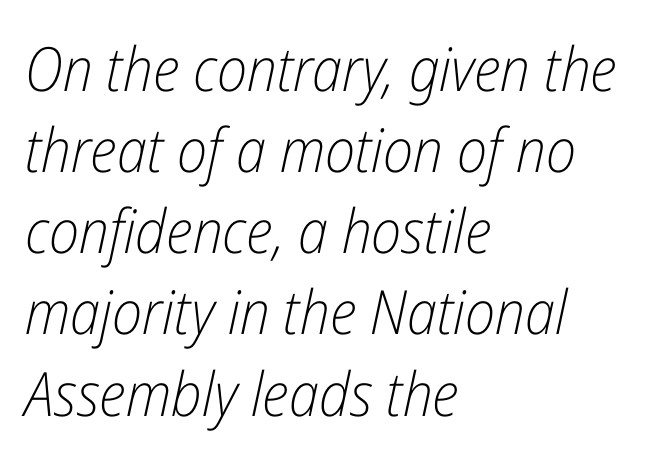
The image shows 61 px light, condensed type, italic (leaning right); set left-aligned, normal line spacing (1.33x), normal letter spacing, not underlined; low stroke contrast and a medium x-height.
